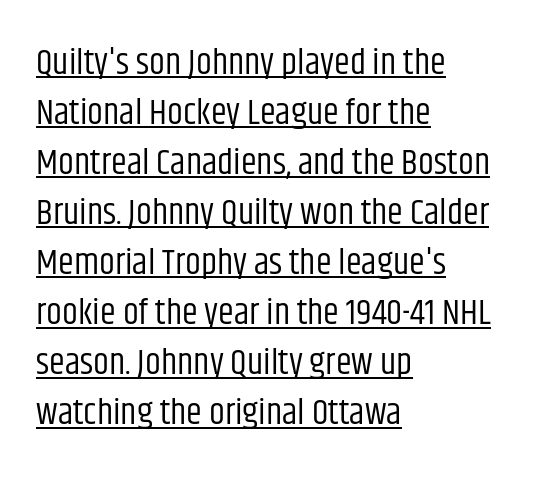
The image shows 36 px regular-weight, condensed sans-serif type, upright; set left-aligned, normal line spacing (1.39x), normal letter spacing, underlined; low stroke contrast and a large x-height.
